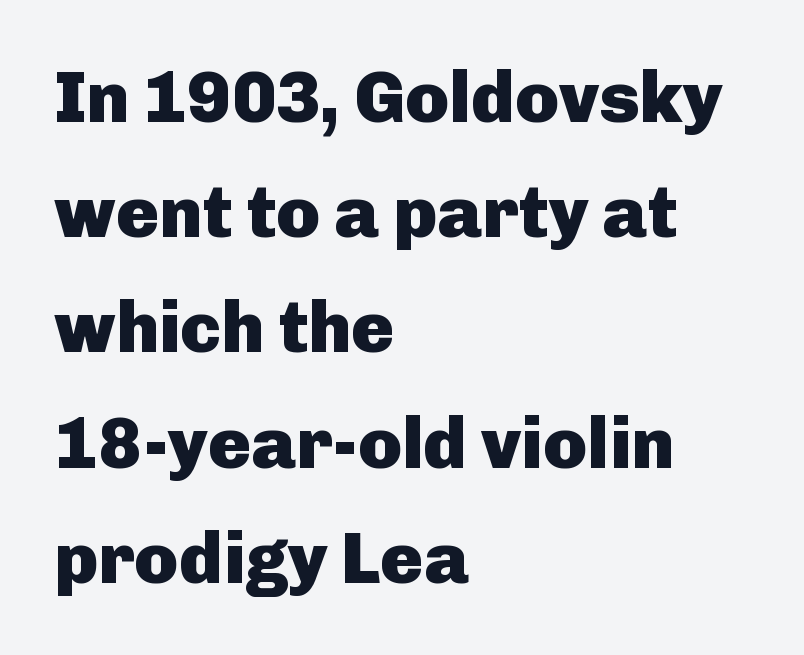
{"serif": "no", "italic": "no", "bold": "yes", "weight": "heavy", "width": "normal", "stroke_contrast": "low", "x_height": "medium", "monospaced": "no", "underline": "no", "align": "left", "line_spacing": "normal", "line_spacing_ratio": 1.6, "letter_spacing": "normal", "letter_spacing_em": 0.0, "glyph_px": 72}
